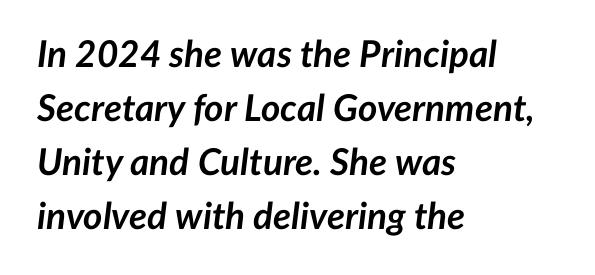
{"italic": "yes", "lean": "right", "slant_degrees": 7, "bold": "yes", "weight": "semibold", "width": "normal", "stroke_contrast": "low", "x_height": "medium", "monospaced": "no", "underline": "no", "align": "left", "line_spacing": "normal", "line_spacing_ratio": 1.46, "letter_spacing": "normal", "letter_spacing_em": 0.0, "glyph_px": 37}
